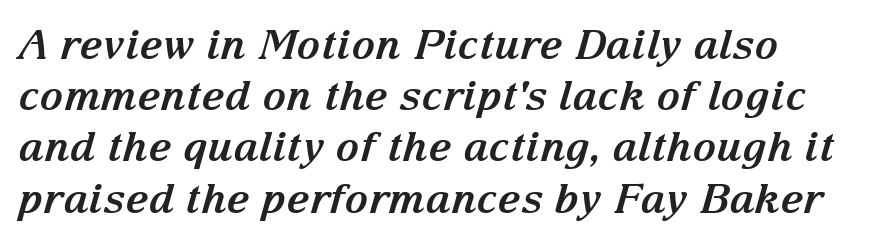
Q: Is the text bold? A: Yes.
Q: Is the text italic (slanted)? A: Yes, it leans right by about 15 degrees.
Q: Is the typeface a serif or a sans-serif typeface? A: Serif.
Q: Is the text underlined? A: No.
Q: Is the spacing between letters normal or unusually wide? A: Normal.
Q: Is the spacing between lines tight, normal or loose? A: Normal.
Q: Width (condensed, normal, or wide)? A: Normal.
Q: Stroke contrast? A: Medium.
Q: x-height? A: Medium.
Q: Monospaced? A: No.
